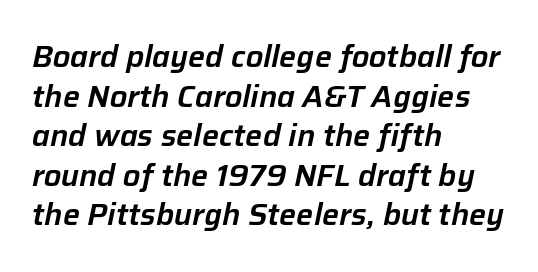
Q: Is the text italic (slanted)? A: Yes, it leans right by about 12 degrees.
Q: Is the text underlined? A: No.
Q: How is the paragraph aligned? A: Left-aligned.
Q: Is the spacing between letters normal or unusually wide? A: Normal.
Q: Is the spacing between lines tight, normal or loose? A: Normal.
Q: Width (condensed, normal, or wide)? A: Normal.
Q: Stroke contrast? A: Low.
Q: x-height? A: Medium.
Q: Monospaced? A: No.
